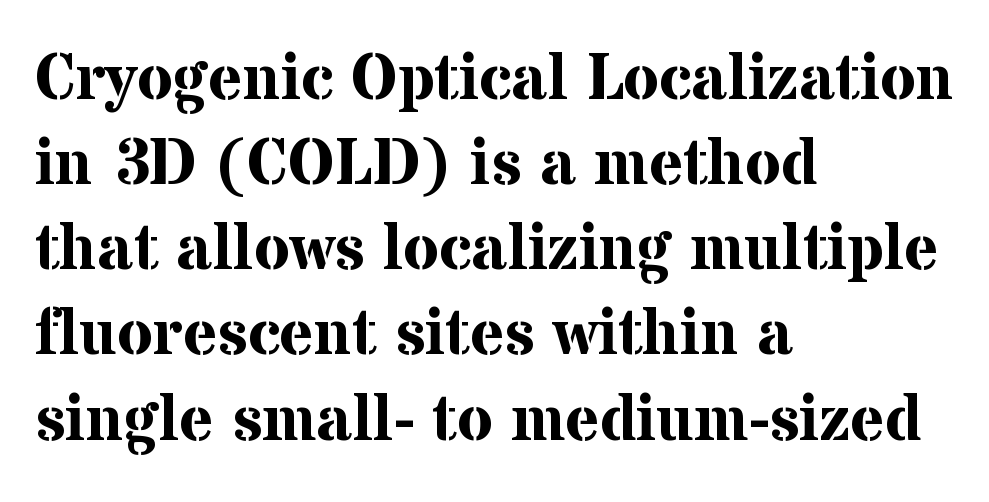
{"serif": "yes", "italic": "no", "bold": "yes", "weight": "bold", "width": "normal", "stroke_contrast": "medium", "x_height": "medium", "monospaced": "no", "underline": "no", "align": "left", "line_spacing": "normal", "line_spacing_ratio": 1.31, "letter_spacing": "normal", "letter_spacing_em": 0.0, "glyph_px": 65}
